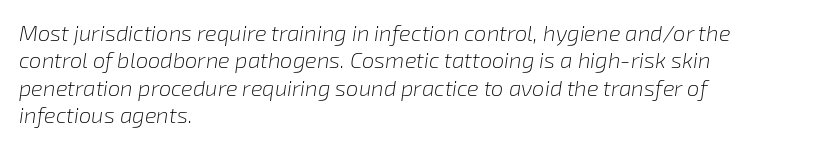
{"italic": "yes", "lean": "right", "slant_degrees": 8, "bold": "no", "underline": "no", "align": "left", "line_spacing": "normal", "line_spacing_ratio": 1.25, "letter_spacing": "normal", "letter_spacing_em": 0.0, "glyph_px": 22}
